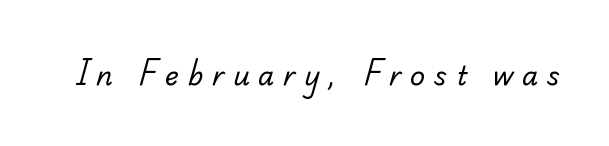
{"bold": "no", "underline": "no", "letter_spacing": "wide", "letter_spacing_em": 0.34, "glyph_px": 26}
